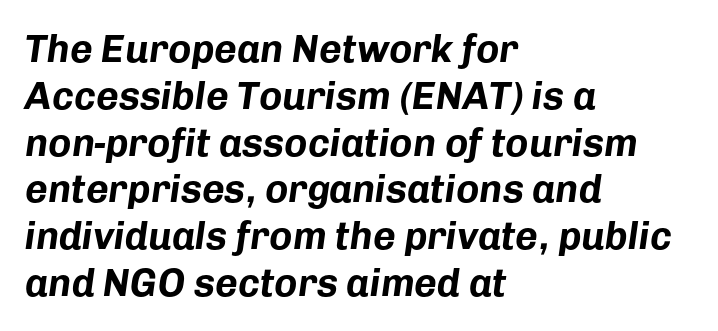
Rendered with sloped, italic letterforms. This sample has the flowing, uneven cadence of proportional lettering. Glance below the letters and you will spot only blank space. This rendering uses left alignment, leaving the right contour irregular. The rendering keeps characters at their native spacing. I'd describe the lettering as bold — thick and assertive.
